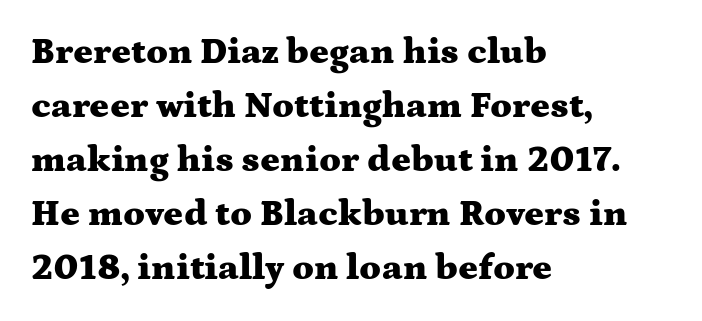
Q: Is the text bold? A: Yes.
Q: Is the text italic (slanted)? A: No, it is upright.
Q: Is the typeface a serif or a sans-serif typeface? A: Serif.
Q: Is the text underlined? A: No.
Q: How is the paragraph aligned? A: Left-aligned.
Q: Is the spacing between letters normal or unusually wide? A: Normal.
Q: Is the spacing between lines tight, normal or loose? A: Normal.
Q: Width (condensed, normal, or wide)? A: Wide.
Q: Stroke contrast? A: Medium.
Q: x-height? A: Medium.
Q: Monospaced? A: No.
